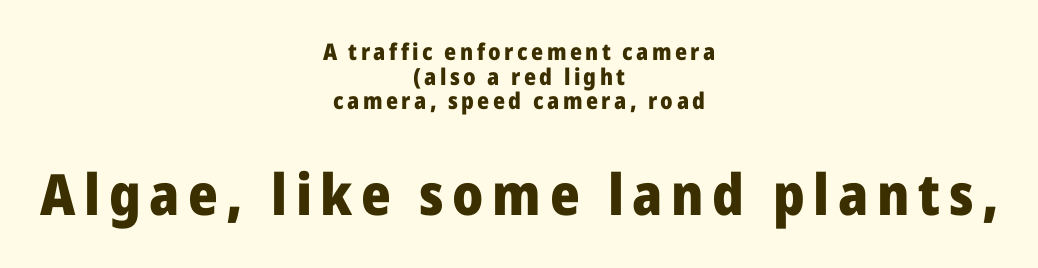
{"serif": "no", "italic": "no", "bold": "yes", "weight": "heavy", "width": "normal", "stroke_contrast": "low", "x_height": "medium", "monospaced": "no", "underline": "no", "align": "center", "line_spacing": "tight", "line_spacing_ratio": 1.07, "larger_block": "second", "size_ratio": 2.48, "glyph_px": 57}
